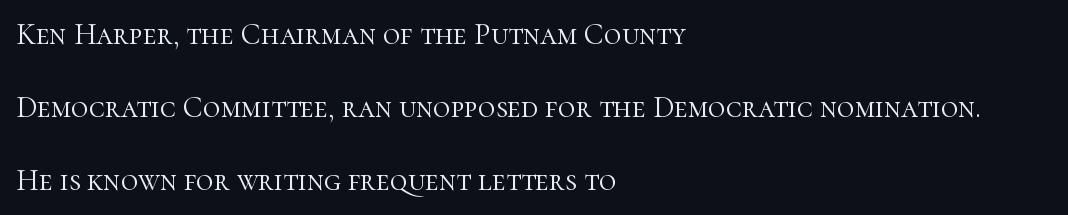
Weight: not bold — regular or lighter. The space beneath each line is pristine and unruled. If you drew a line through each stem, it would be perfectly vertical. The face used here is proportionally spaced, like ordinary book or web type. Each new line begins a long way beneath the previous one. Notice how the passage keeps a crisp vertical edge on the left only.
